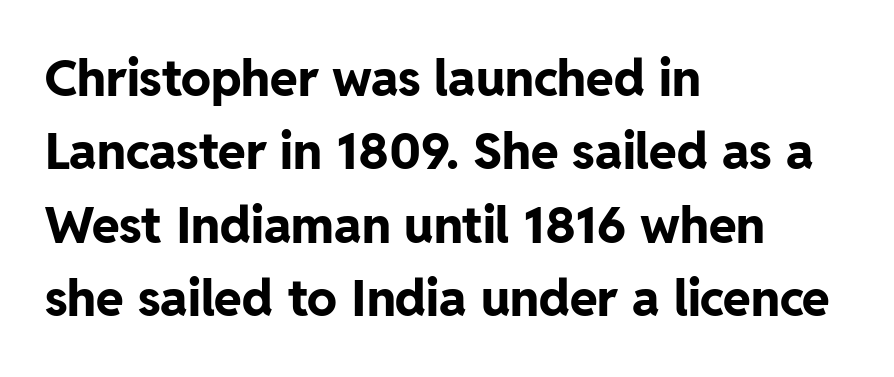
Emphasis by weight is at full strength: bold. In terms of posture, this sample is upright. Descenders are the only things crossing below the line. The glyphs in this specimen are sans serif. The setting favours the left margin, as ordinary paragraphs usually do.
